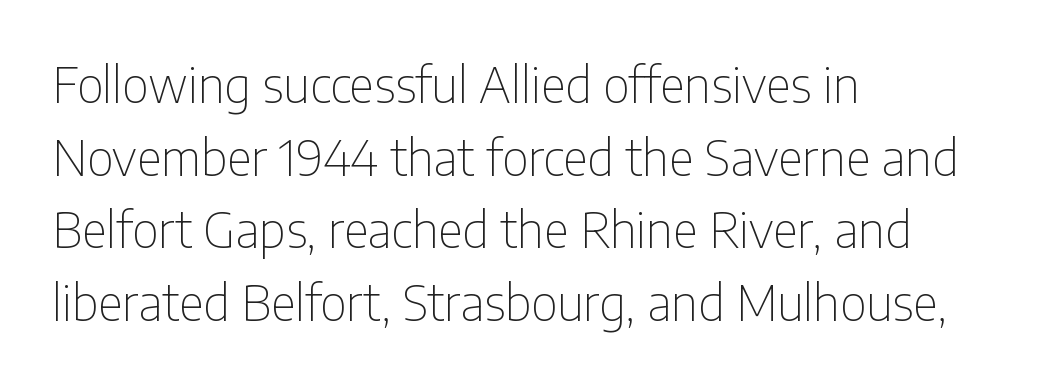
Q: Is the text bold? A: No.
Q: Is the text italic (slanted)? A: No, it is upright.
Q: Is the typeface a serif or a sans-serif typeface? A: Sans-serif.
Q: Is the text underlined? A: No.
Q: How is the paragraph aligned? A: Left-aligned.
Q: Is the spacing between letters normal or unusually wide? A: Normal.
Q: Is the spacing between lines tight, normal or loose? A: Normal.
Q: Width (condensed, normal, or wide)? A: Condensed.
Q: Stroke contrast? A: Low.
Q: x-height? A: Medium.
Q: Monospaced? A: No.
